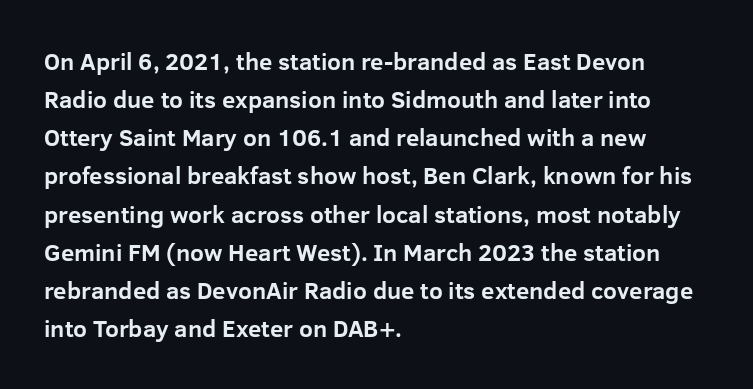
Q: Is the text bold? A: Yes.
Q: Is the text italic (slanted)? A: No, it is upright.
Q: Is the text underlined? A: No.
Q: How is the paragraph aligned? A: Left-aligned.
Q: Is the spacing between letters normal or unusually wide? A: Normal.
Q: Is the spacing between lines tight, normal or loose? A: Normal.
